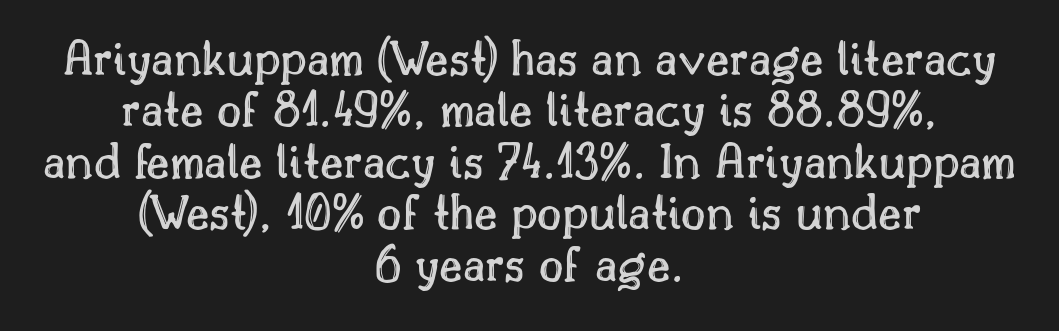
The image shows 53 px text type, upright; set centered, tight line spacing (0.97x), normal letter spacing, not underlined; a small x-height.
